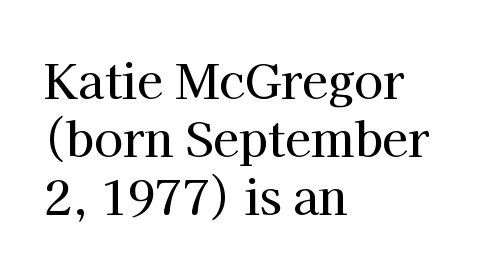
The image shows 47 px serif type, upright; set left-aligned, line spacing 1.23x, normal letter spacing, not underlined; high stroke contrast and a medium x-height.
